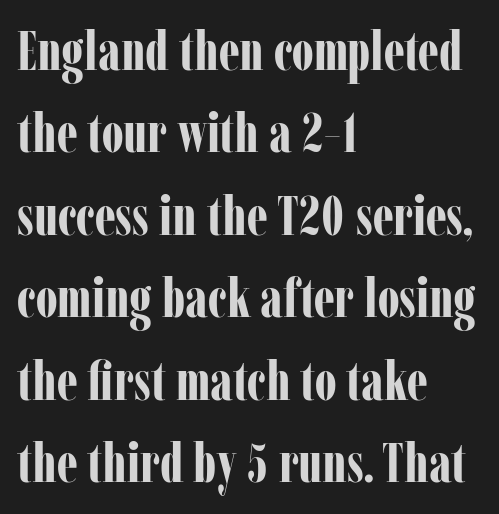
Q: Is the text bold? A: Yes.
Q: Is the text italic (slanted)? A: No, it is upright.
Q: Is the typeface a serif or a sans-serif typeface? A: Serif.
Q: Is the text underlined? A: No.
Q: How is the paragraph aligned? A: Left-aligned.
Q: Is the spacing between letters normal or unusually wide? A: Normal.
Q: Is the spacing between lines tight, normal or loose? A: Normal.
Q: Width (condensed, normal, or wide)? A: Condensed.
Q: Stroke contrast? A: Low.
Q: x-height? A: Medium.
Q: Monospaced? A: No.
